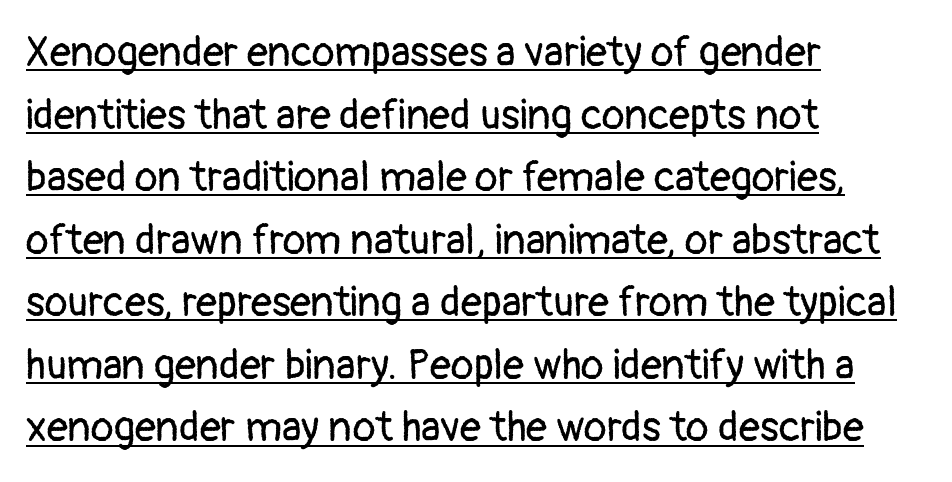
{"serif": "no", "italic": "no", "bold": "no", "weight": "regular", "width": "normal", "stroke_contrast": "low", "x_height": "medium", "monospaced": "no", "underline": "yes", "align": "left", "line_spacing": "normal", "line_spacing_ratio": 1.49, "letter_spacing": "normal", "letter_spacing_em": 0.0, "glyph_px": 42}
